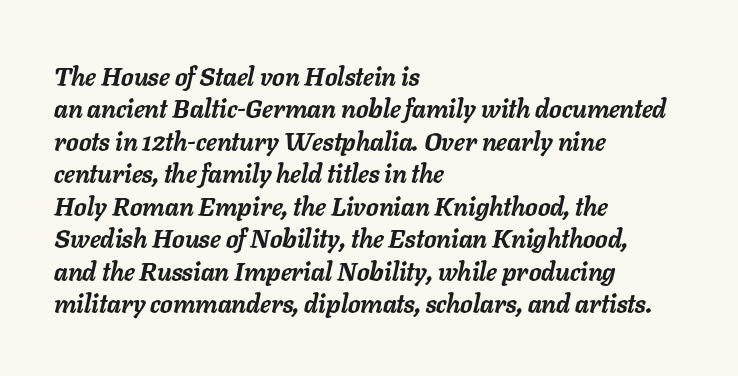
Q: Is the text bold? A: Yes.
Q: Is the text italic (slanted)? A: Yes, it leans right by about 11 degrees.
Q: Is the text underlined? A: No.
Q: How is the paragraph aligned? A: Left-aligned.
Q: Is the spacing between letters normal or unusually wide? A: Normal.
Q: Is the spacing between lines tight, normal or loose? A: Normal.
